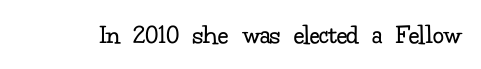
The image shows 28 px regular-weight serif type, upright; set normal letter spacing, not underlined; low stroke contrast and a small x-height.
